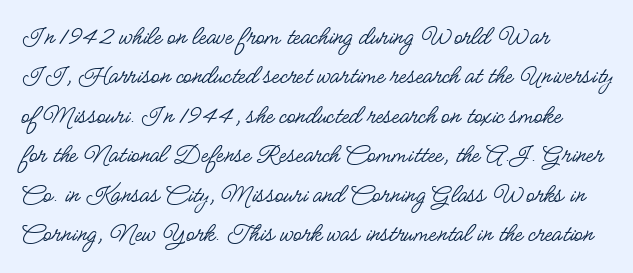
Here the glyphs are tracked normally, forming tight word shapes. The rows are spaced the way most documents space them. The strip under each line holds only bare page.
